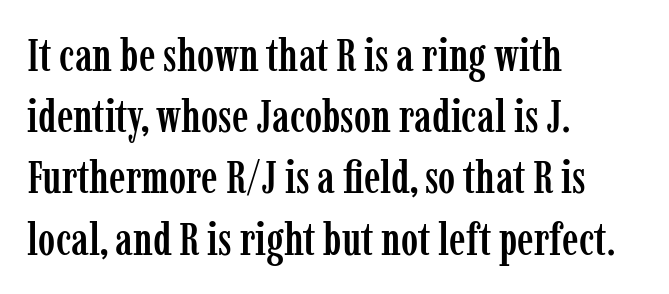
The image shows 46 px condensed serif type, upright; set left-aligned, normal line spacing (1.33x), normal letter spacing, not underlined; low stroke contrast and a medium x-height.
